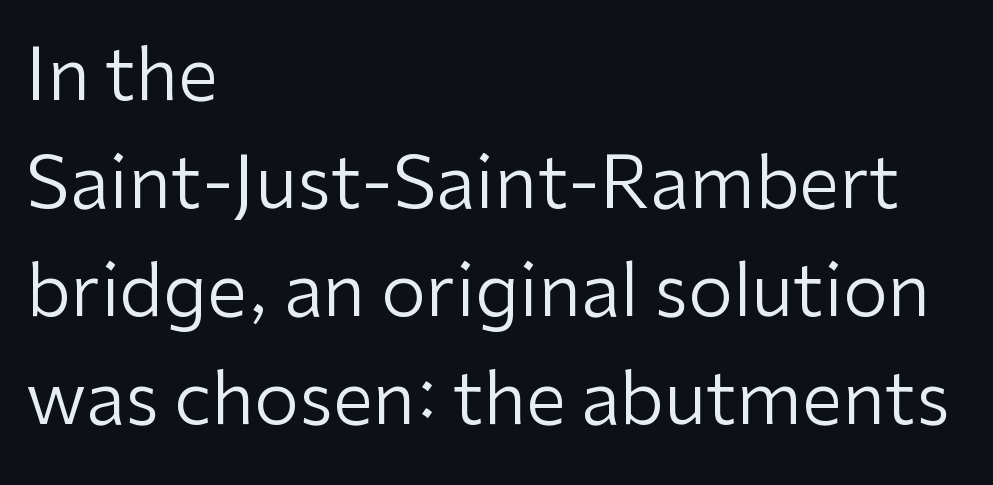
{"serif": "no", "italic": "no", "bold": "no", "weight": "regular", "width": "normal", "stroke_contrast": "low", "x_height": "medium", "monospaced": "no", "underline": "no", "align": "left", "line_spacing": "normal", "line_spacing_ratio": 1.5, "letter_spacing": "normal", "letter_spacing_em": 0.0, "glyph_px": 72}
